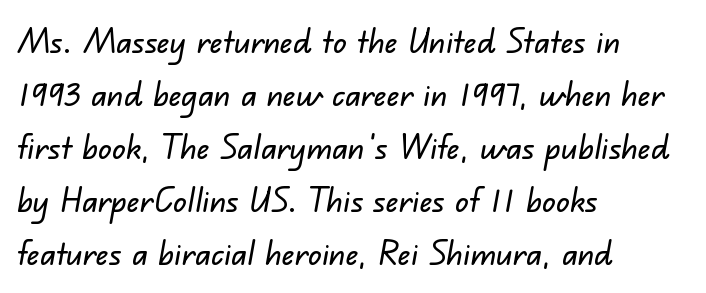
{"serif": "no", "width": "normal", "stroke_contrast": "low", "x_height": "small", "monospaced": "no", "underline": "no", "align": "left", "line_spacing": "normal", "line_spacing_ratio": 1.56, "letter_spacing": "normal", "letter_spacing_em": 0.0, "glyph_px": 34}
